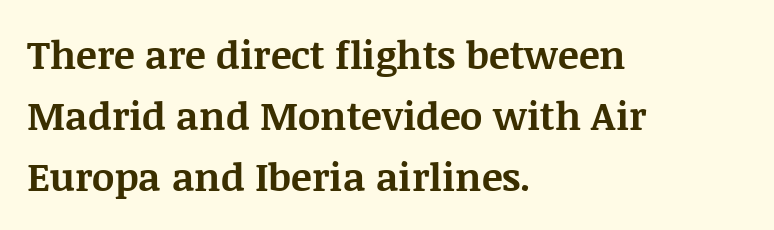
The image shows 39 px bold serif type, upright; set left-aligned, normal line spacing (1.56x), normal letter spacing, not underlined; medium stroke contrast and a large x-height.
